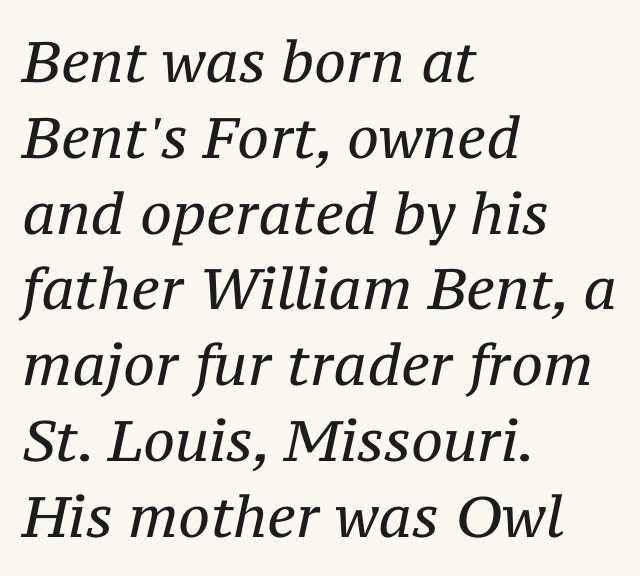
{"serif": "yes", "italic": "yes", "lean": "right", "slant_degrees": 12, "bold": "no", "weight": "regular", "width": "normal", "stroke_contrast": "medium", "x_height": "medium", "monospaced": "no", "underline": "no", "align": "left", "line_spacing": "normal", "line_spacing_ratio": 1.33, "letter_spacing": "normal", "letter_spacing_em": 0.0, "glyph_px": 57}
